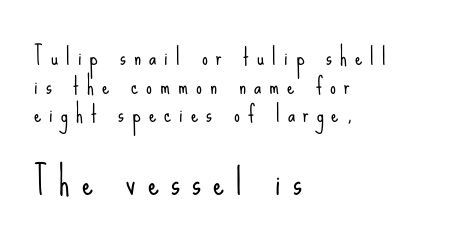
The image shows 35 px light, condensed sans-serif type, upright; set left-aligned, normal line spacing (1.25x), unusually wide letter spacing (+0.35 em), not underlined; the second (bottom) block is 1.52x larger; low stroke contrast and a small x-height.
